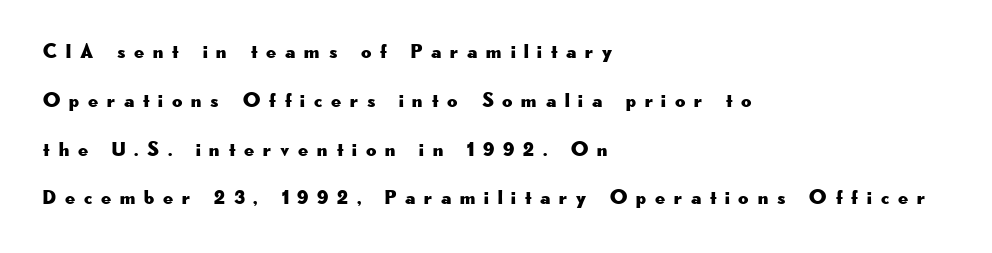
Q: Is the text italic (slanted)? A: No, it is upright.
Q: Is the text underlined? A: No.
Q: How is the paragraph aligned? A: Left-aligned.
Q: Is the spacing between letters normal or unusually wide? A: Unusually wide.
Q: Is the spacing between lines tight, normal or loose? A: Loose.
